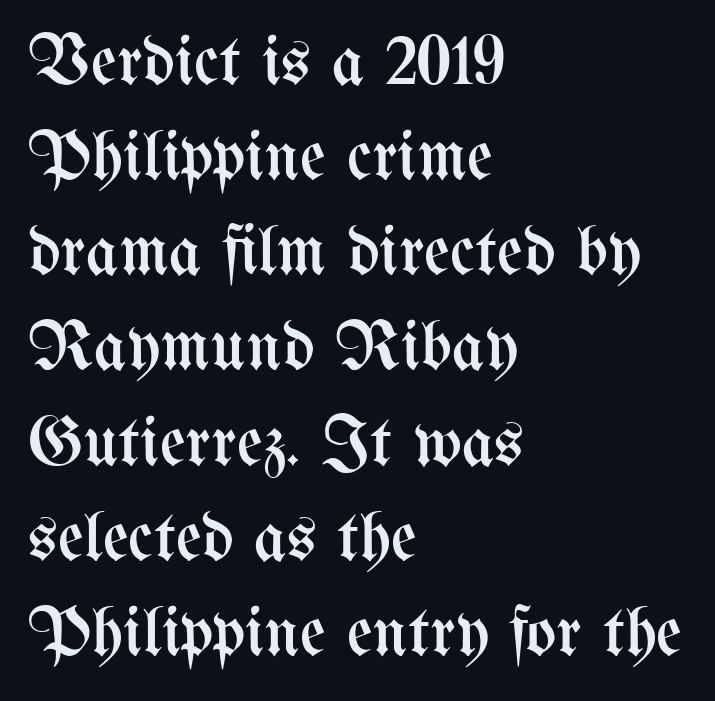
The image shows 71 px regular-weight, condensed type, upright; set left-aligned, normal line spacing (1.34x), normal letter spacing, not underlined; medium stroke contrast and a medium x-height.
